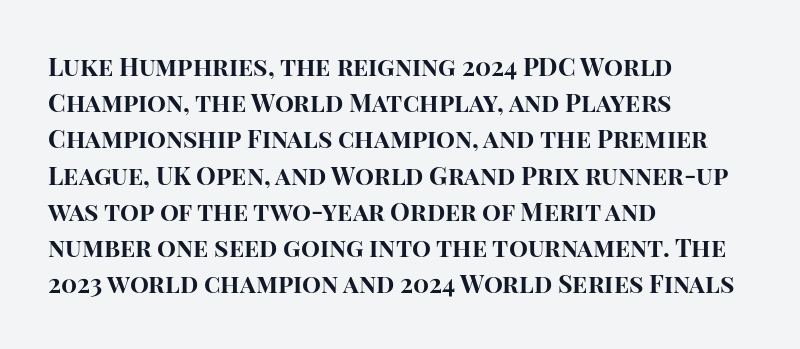
{"italic": "no", "bold": "yes", "underline": "no", "align": "left", "line_spacing": "normal", "line_spacing_ratio": 1.45, "letter_spacing": "normal", "letter_spacing_em": 0.0, "glyph_px": 25}
